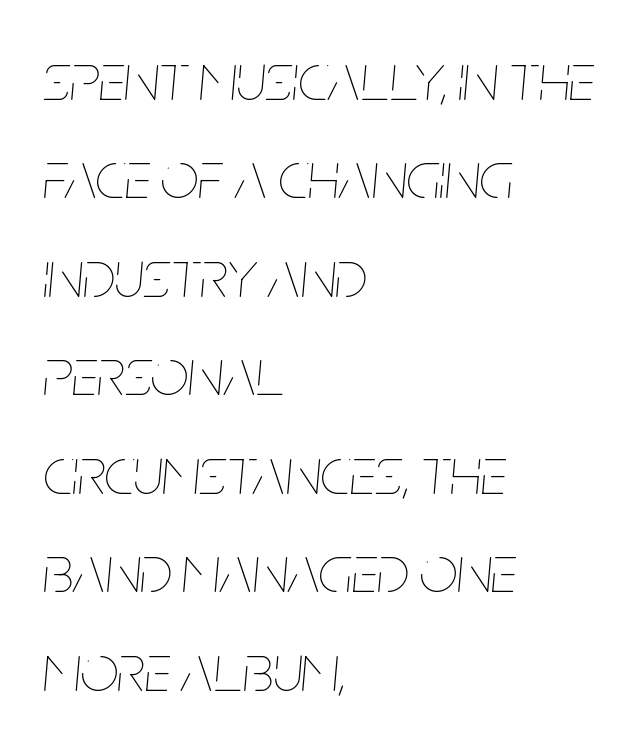
This is oblique type, the kind used for emphasis or titles. Is this a fixed-width face? No — the glyphs have proportional, varying widths. The glyphs are unaccompanied by any horizontal stroke below them. Honestly, the row spacing looks completely unremarkable. Words appear dense and cohesive because spacing is normal.
